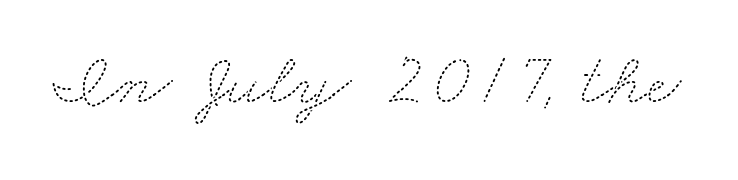
The image shows 75 px thin, wide type; set normal letter spacing, not underlined; medium stroke contrast and a small x-height.
